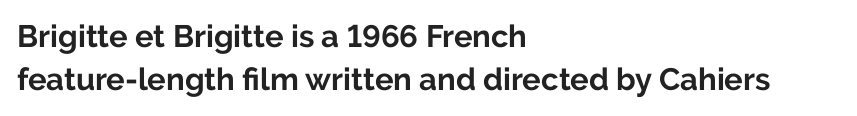
The image shows 31 px bold sans-serif type, upright; set left-aligned, normal line spacing (1.39x), normal letter spacing, not underlined; low stroke contrast and a medium x-height.
